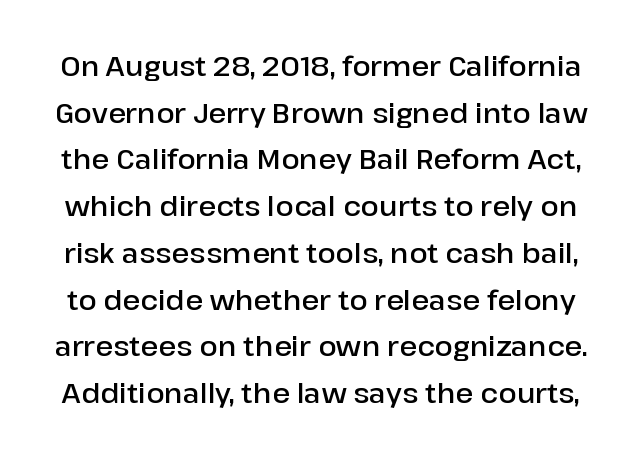
{"italic": "no", "bold": "semi", "underline": "no", "line_spacing_ratio": 1.73, "letter_spacing": "normal", "letter_spacing_em": 0.0, "glyph_px": 27}
